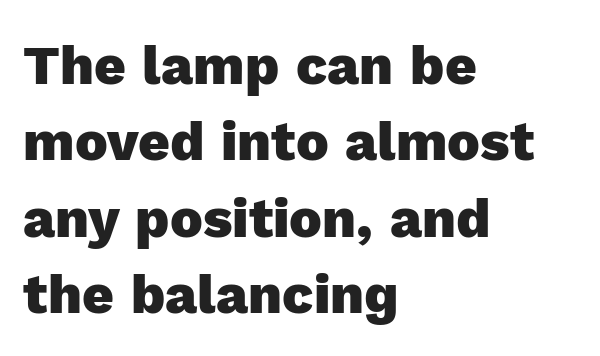
Proportional: the letters do not fall into vertical columns. When letters stand straight like this, we call the style roman or upright. A classic flush-left, rag-right setting is used for this passage. Unlike a traditional serif, this face leaves its strokes unadorned. Notice how descenders clear the ascenders below comfortably — that's standard leading.
